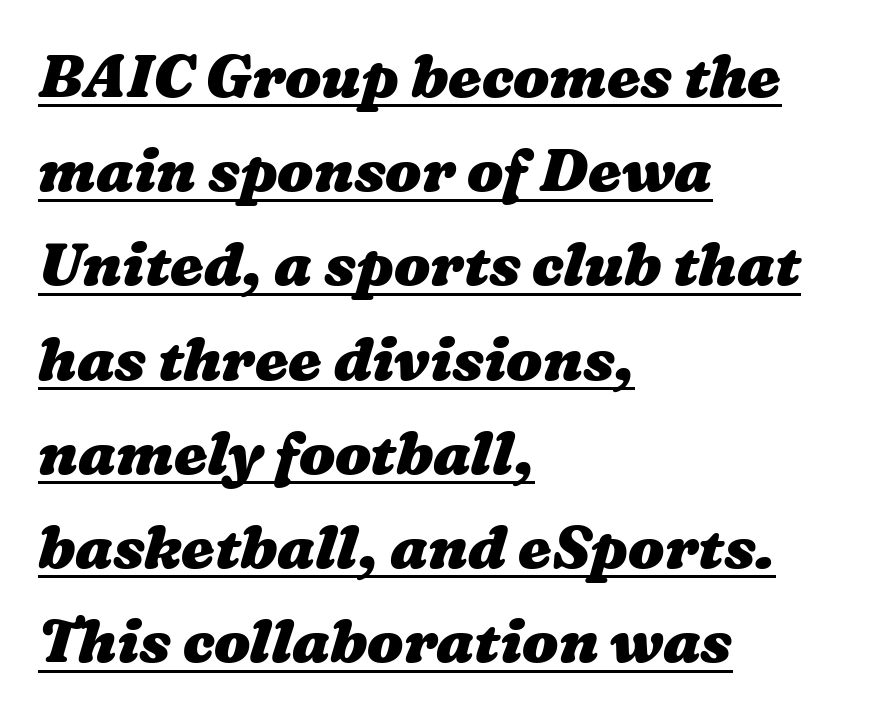
No extra tracking has been applied to these lines. Notice how descenders clear the ascenders below comfortably — that's standard leading. A dark, heavy texture on the line: the type is bold. The lettering is marked with a stroke running underneath it.
